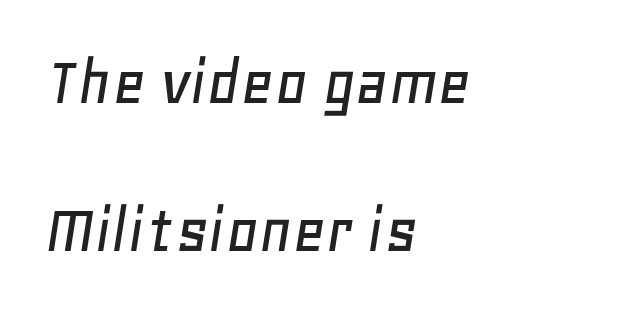
Q: Is the text italic (slanted)? A: Yes, it leans right by about 11 degrees.
Q: Is the text underlined? A: No.
Q: How is the paragraph aligned? A: Left-aligned.
Q: Is the spacing between letters normal or unusually wide? A: Normal.
Q: Is the spacing between lines tight, normal or loose? A: Loose.
Q: Width (condensed, normal, or wide)? A: Normal.
Q: Stroke contrast? A: Low.
Q: x-height? A: Large.
Q: Monospaced? A: No.
